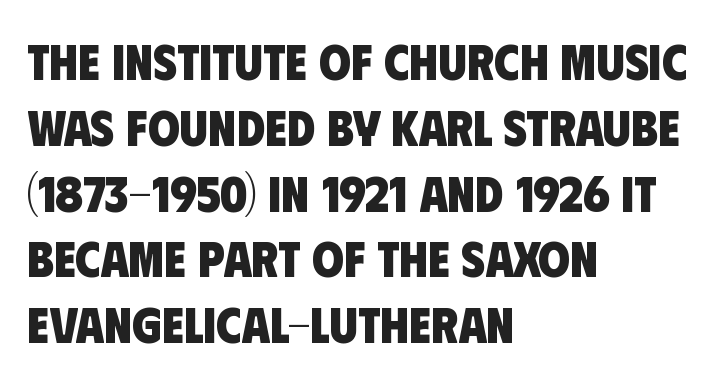
Q: Is the text bold? A: Yes.
Q: Is the typeface a serif or a sans-serif typeface? A: Sans-serif.
Q: Is the text underlined? A: No.
Q: How is the paragraph aligned? A: Left-aligned.
Q: Is the spacing between letters normal or unusually wide? A: Normal.
Q: Is the spacing between lines tight, normal or loose? A: Normal.
Q: Width (condensed, normal, or wide)? A: Condensed.
Q: Stroke contrast? A: Low.
Q: x-height? A: Large.
Q: Monospaced? A: No.
